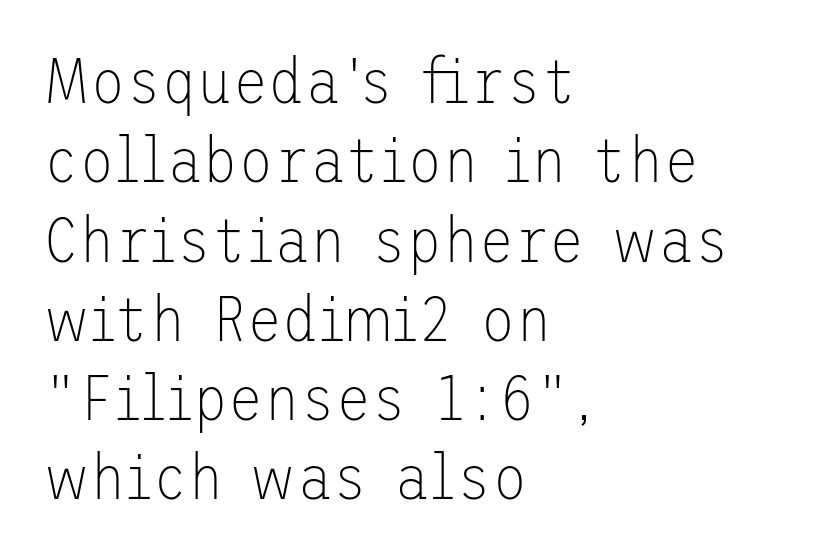
The image shows 65 px thin sans-serif type, upright; set left-aligned, line spacing 1.22x, normal letter spacing, not underlined; low stroke contrast and a medium x-height.
